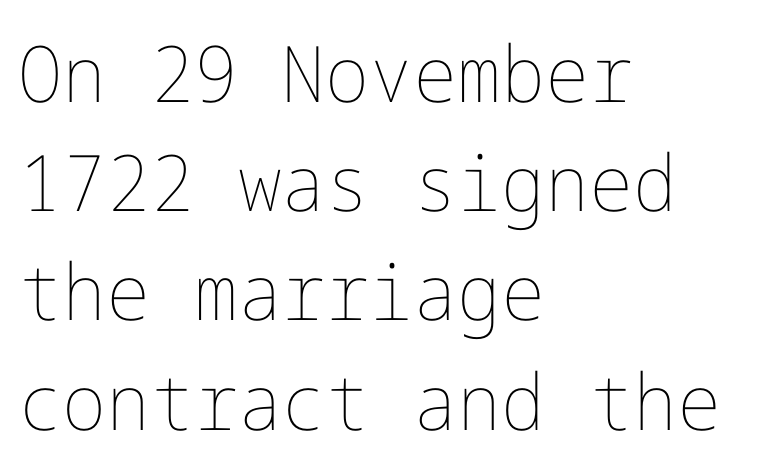
Q: Is the text bold? A: No.
Q: Is the text italic (slanted)? A: No, it is upright.
Q: Is the text underlined? A: No.
Q: How is the paragraph aligned? A: Left-aligned.
Q: Is the spacing between letters normal or unusually wide? A: Normal.
Q: Is the spacing between lines tight, normal or loose? A: Normal.
Q: Width (condensed, normal, or wide)? A: Normal.
Q: Stroke contrast? A: Low.
Q: x-height? A: Medium.
